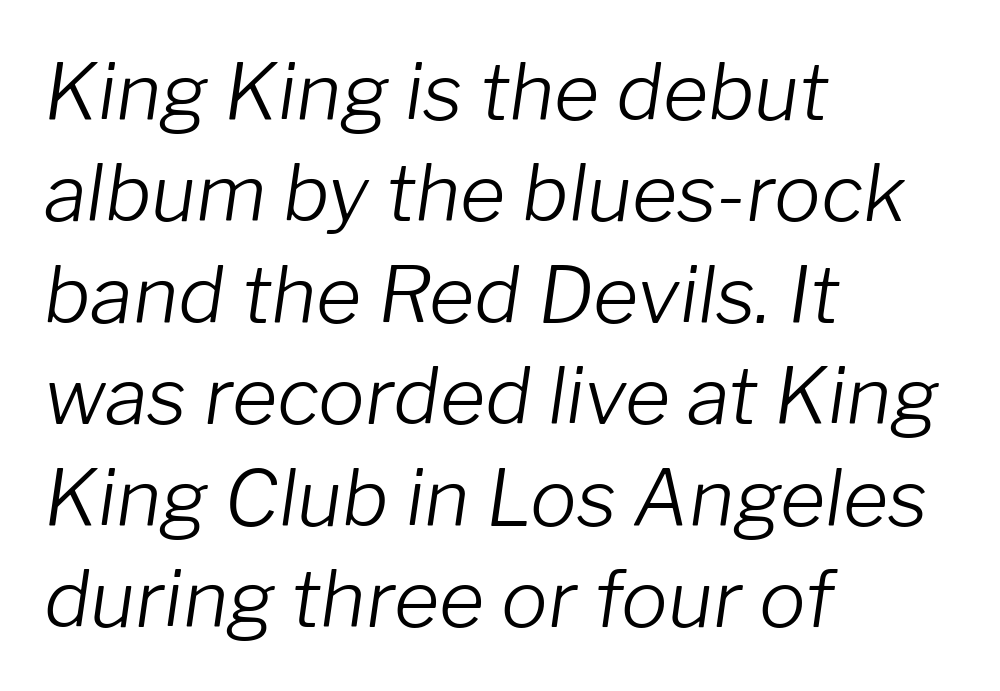
Style check: oblique. Stem width sits at or under what a default text font uses. The strip under each line holds only bare page. Each new line begins a customary step beneath the previous one. The type is set solid horizontally, with unmodified tracking. Every row of glyphs begins at an identical x-position on the left.
